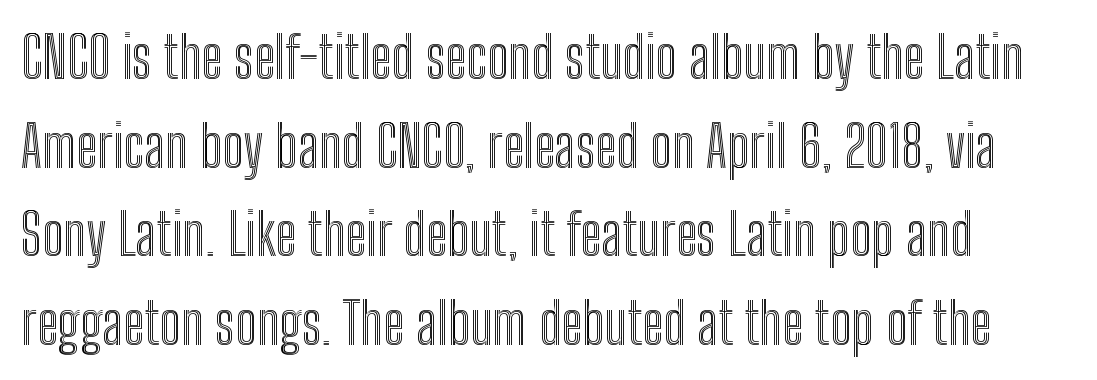
Descenders are the only things crossing below the line. These lines are rendered in a variable-pitch font. This block has exactly the height ordinary leading produces. The type is set solid horizontally, with unmodified tracking. Style check: upright.
